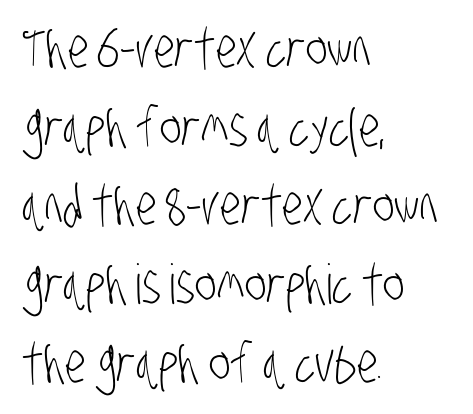
The image shows 55 px light, condensed sans-serif type; set left-aligned, normal line spacing (1.43x), normal letter spacing, not underlined; low stroke contrast and a large x-height.
